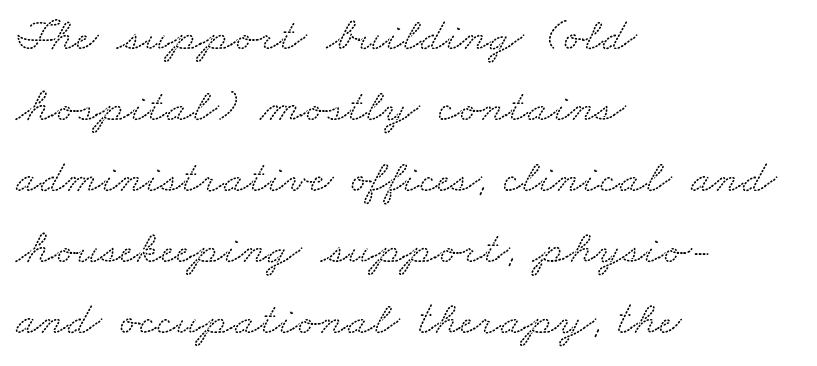
The image shows 48 px wide type; set left-aligned, normal line spacing (1.48x), normal letter spacing, not underlined; low stroke contrast and a small x-height.
